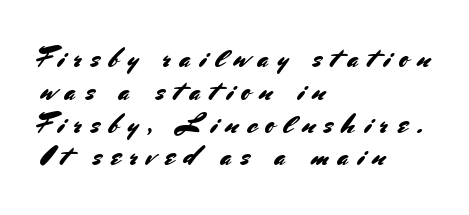
Q: Is the text italic (slanted)? A: Yes.
Q: Is the typeface a serif or a sans-serif typeface? A: Sans-serif.
Q: Is the text underlined? A: No.
Q: How is the paragraph aligned? A: Left-aligned.
Q: Is the spacing between letters normal or unusually wide? A: Unusually wide.
Q: Width (condensed, normal, or wide)? A: Normal.
Q: Stroke contrast? A: Medium.
Q: x-height? A: Small.
Q: Monospaced? A: No.
